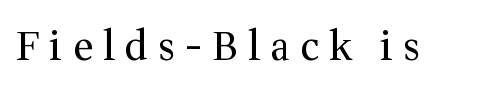
The image shows 40 px regular-weight serif type, upright; set unusually wide letter spacing (+0.24 em), not underlined; medium stroke contrast and a medium x-height.
